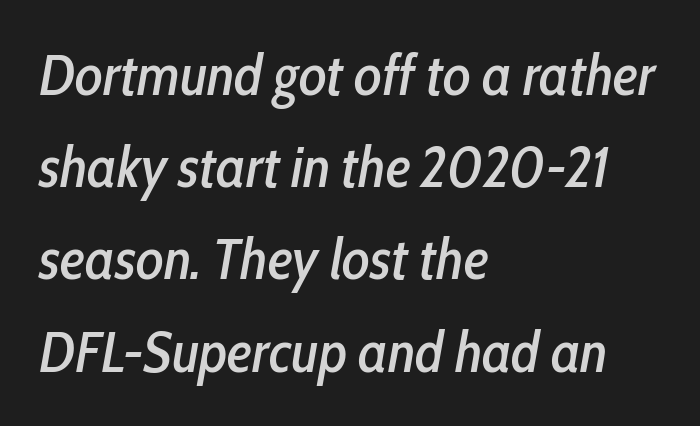
Rows of type keep a routine distance in the vertical direction. The type is set solid horizontally, with unmodified tracking. Emphasis-style slanted type is in use. If you drew a ruler down the left edge, every line would touch it.
